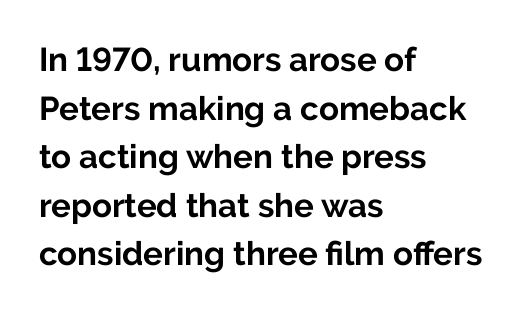
Note: no serifs on the glyphs. The letters stand straight up with perfectly vertical stems. Weight check: bold — yes, fully. The letters advance in unequal steps, a hallmark of proportional type.
